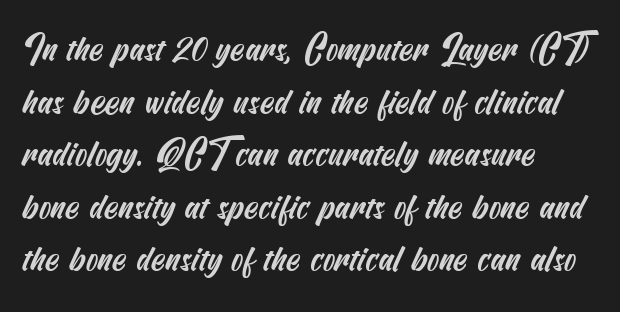
The image shows 36 px condensed sans-serif type; set normal line spacing (1.46x), normal letter spacing, not underlined; medium stroke contrast and a small x-height.
